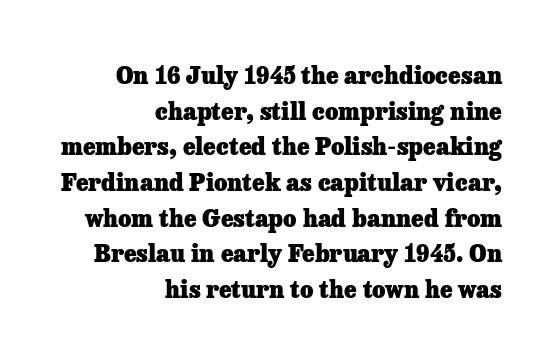
{"italic": "no", "bold": "yes", "underline": "no", "align": "right", "line_spacing": "normal", "line_spacing_ratio": 1.55, "letter_spacing": "normal", "letter_spacing_em": 0.0, "glyph_px": 23}
